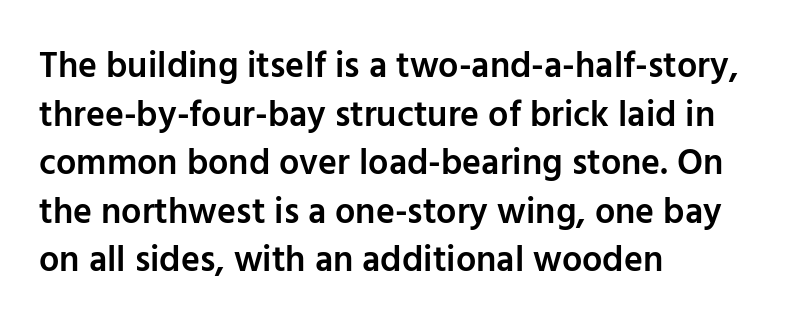
Letters rest on an invisible, unmarked baseline. No italicization has been applied; the sample stays upright. This rendering uses left alignment, leaving the right contour irregular. These lines carry some extra weight — a demibold, not a full bold.
